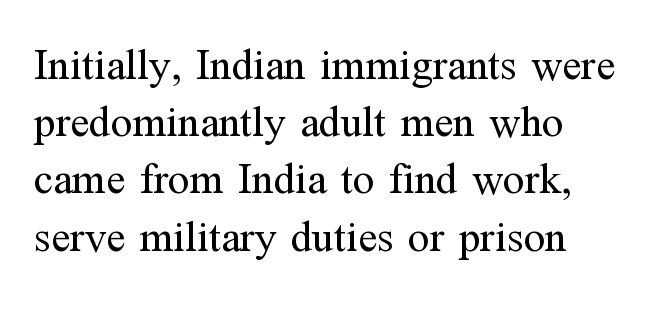
{"serif": "yes", "italic": "no", "bold": "no", "weight": "regular", "width": "normal", "stroke_contrast": "medium", "x_height": "medium", "monospaced": "no", "underline": "no", "align": "left", "line_spacing": "normal", "line_spacing_ratio": 1.3, "letter_spacing": "normal", "letter_spacing_em": 0.0, "glyph_px": 44}
